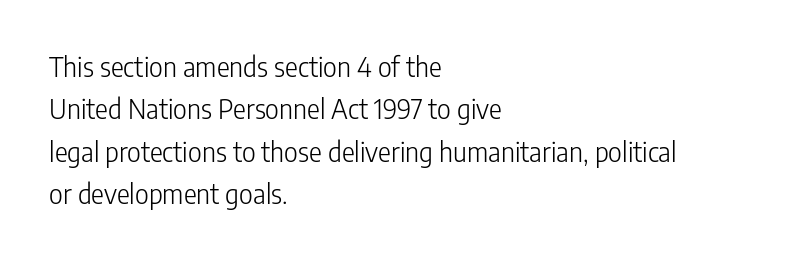
The image shows 27 px text type, upright; set left-aligned, normal line spacing (1.57x), normal letter spacing, not underlined.
